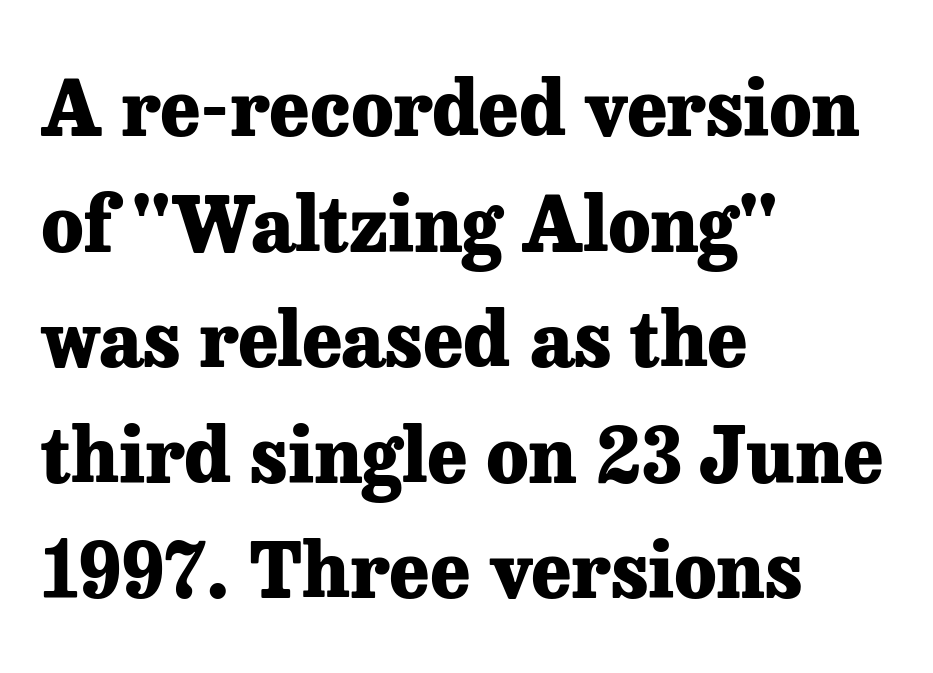
Q: Is the text bold? A: Yes.
Q: Is the text italic (slanted)? A: No, it is upright.
Q: Is the typeface a serif or a sans-serif typeface? A: Serif.
Q: Is the text underlined? A: No.
Q: How is the paragraph aligned? A: Left-aligned.
Q: Is the spacing between letters normal or unusually wide? A: Normal.
Q: Is the spacing between lines tight, normal or loose? A: Normal.
Q: Width (condensed, normal, or wide)? A: Normal.
Q: Stroke contrast? A: Low.
Q: x-height? A: Medium.
Q: Monospaced? A: No.
